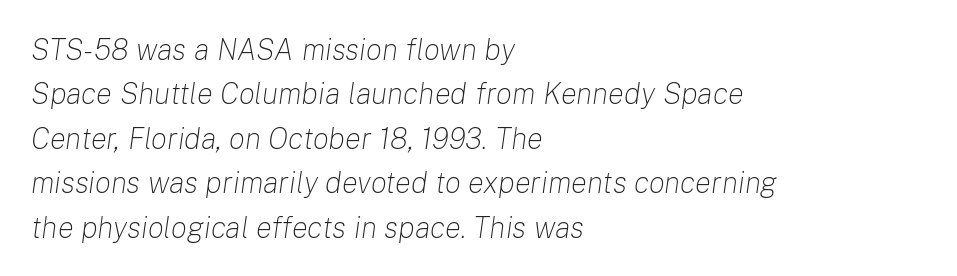
Q: Is the text bold? A: No.
Q: Is the text italic (slanted)? A: Yes, it leans right by about 8 degrees.
Q: Is the text underlined? A: No.
Q: How is the paragraph aligned? A: Left-aligned.
Q: Is the spacing between letters normal or unusually wide? A: Normal.
Q: Is the spacing between lines tight, normal or loose? A: Normal.
Q: Width (condensed, normal, or wide)? A: Normal.
Q: Stroke contrast? A: Low.
Q: x-height? A: Medium.
Q: Monospaced? A: No.
